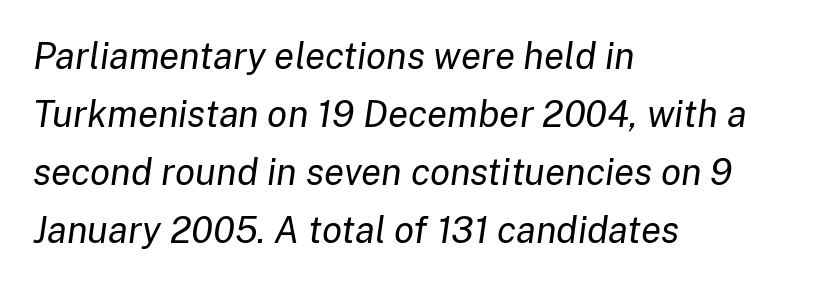
The image shows 37 px regular-weight type, italic (leaning right); set left-aligned, normal line spacing (1.57x), normal letter spacing, not underlined; low stroke contrast and a medium x-height.
